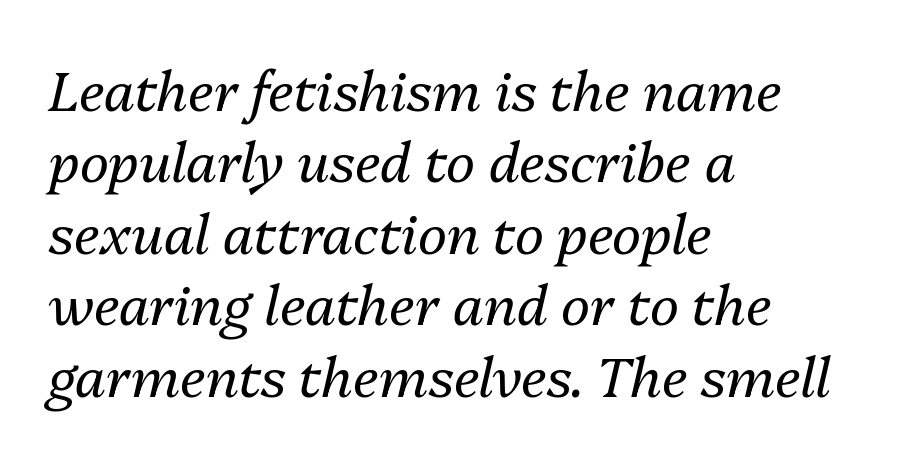
Compared with typical body copy, the letter spacing here is the same. The letters are slanted; this is an italic face. The rendering uses natural spacing where letterforms have individual widths. Vertical stems look standard width or narrower in stroke.
